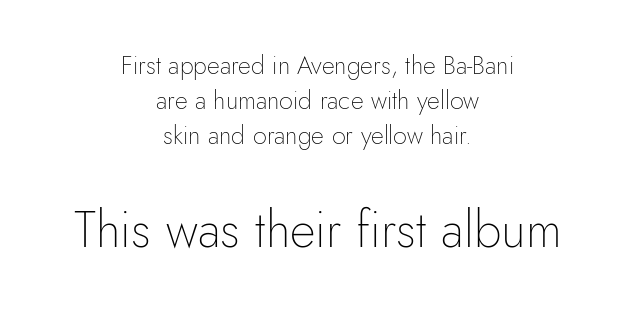
{"serif": "no", "italic": "no", "bold": "no", "weight": "thin", "width": "normal", "stroke_contrast": "low", "x_height": "small", "monospaced": "no", "underline": "no", "align": "center", "line_spacing": "normal", "line_spacing_ratio": 1.41, "letter_spacing": "normal", "letter_spacing_em": 0.0, "larger_block": "second", "size_ratio": 2.0, "glyph_px": 50}
